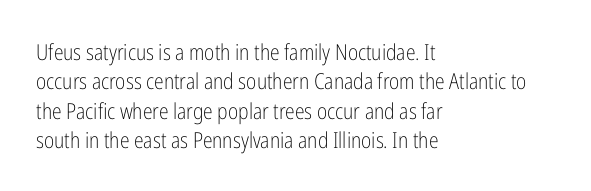
{"italic": "no", "bold": "no", "underline": "no", "align": "left", "line_spacing": "normal", "line_spacing_ratio": 1.33, "letter_spacing": "normal", "letter_spacing_em": 0.0, "glyph_px": 22}
